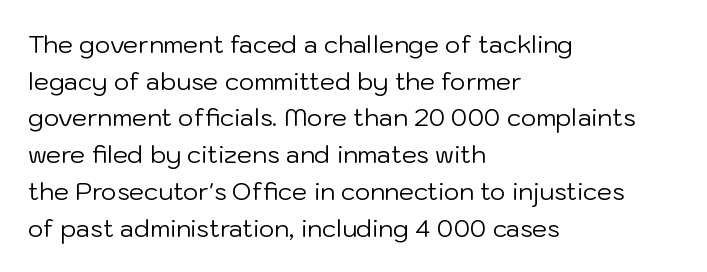
The image shows 24 px text type, upright; set left-aligned, normal line spacing (1.53x), normal letter spacing, not underlined.
